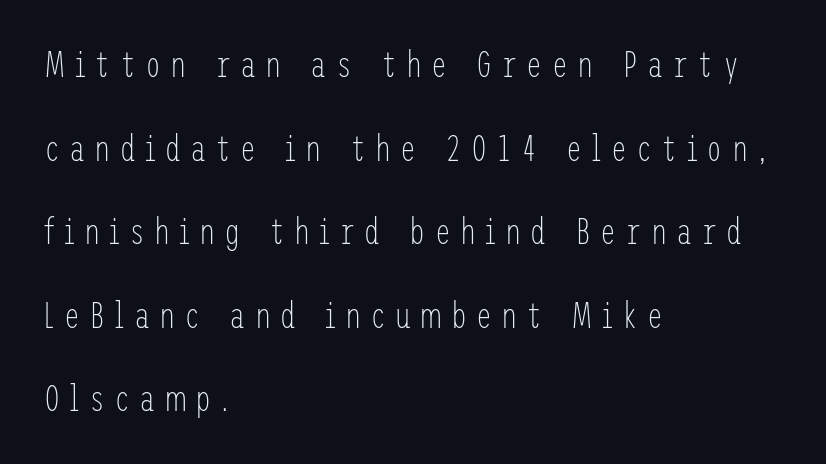
Q: Is the text bold? A: No.
Q: Is the text italic (slanted)? A: No, it is upright.
Q: Is the typeface a serif or a sans-serif typeface? A: Sans-serif.
Q: Is the text underlined? A: No.
Q: How is the paragraph aligned? A: Left-aligned.
Q: Is the spacing between letters normal or unusually wide? A: Unusually wide.
Q: Is the spacing between lines tight, normal or loose? A: Loose.
Q: Width (condensed, normal, or wide)? A: Condensed.
Q: Stroke contrast? A: Low.
Q: x-height? A: Medium.
